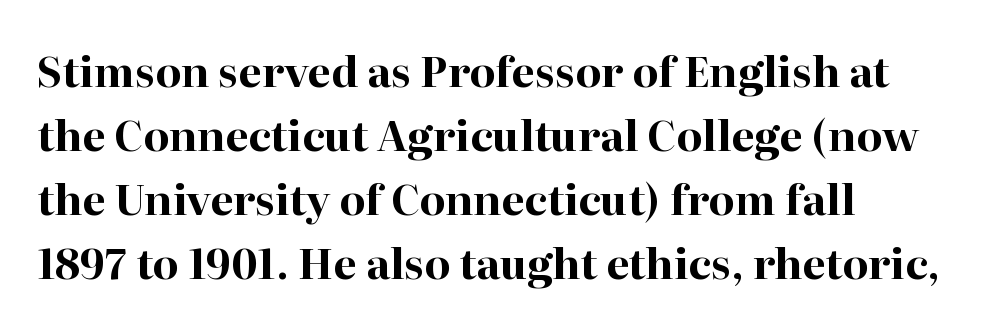
Unlike a clean sans, this face finishes its strokes with serifs. Standard letterfit; no display-style spreading of the glyphs. Think of a printed novel: that variable character pitch is what you see here. Stroke thickness is high; the sample reads as a true bold. Compared with a centered layout, this one pins lines to the left instead. Each new line begins a customary step beneath the previous one.
